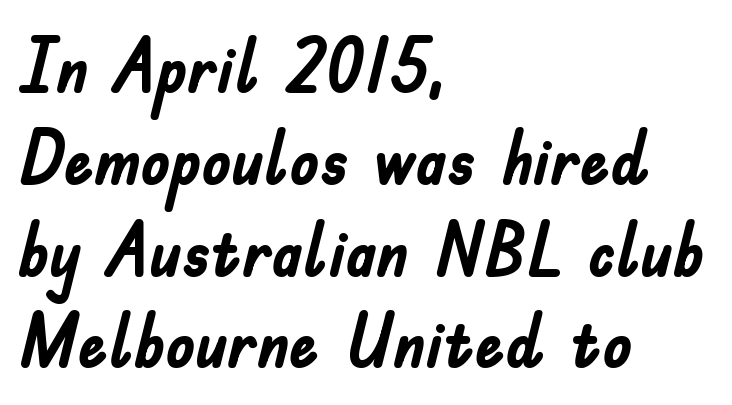
The image shows 74 px semibold, condensed sans-serif type; set left-aligned, line spacing 1.24x, normal letter spacing, not underlined; low stroke contrast and a small x-height.
